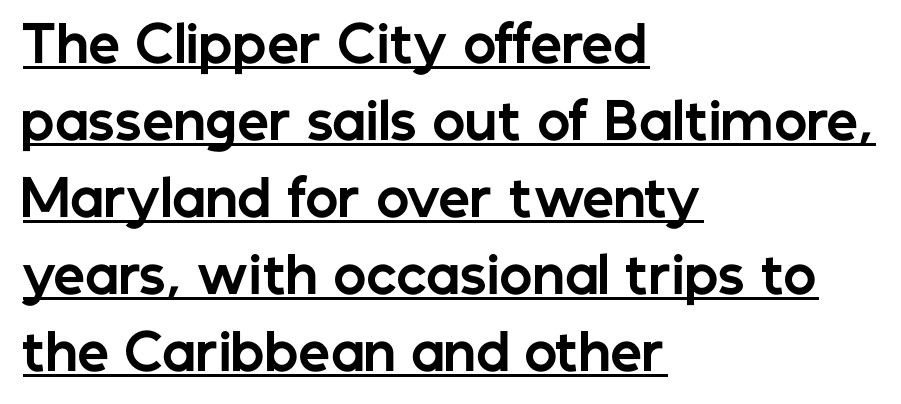
The image shows 50 px bold sans-serif type, upright; set left-aligned, normal line spacing (1.54x), normal letter spacing, underlined; low stroke contrast and a medium x-height.
